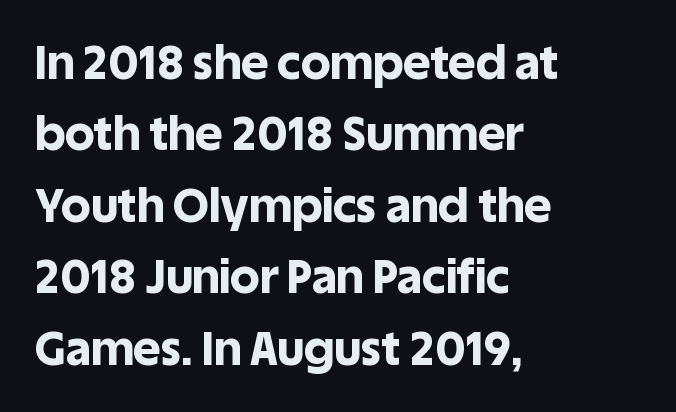
{"serif": "no", "italic": "no", "bold": "yes", "weight": "bold", "width": "normal", "x_height": "large", "monospaced": "no", "underline": "no", "align": "left", "line_spacing": "normal", "line_spacing_ratio": 1.52, "letter_spacing": "normal", "letter_spacing_em": 0.0, "glyph_px": 47}
